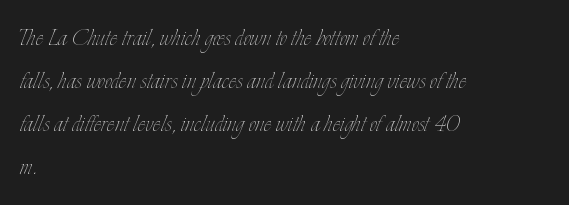
{"bold": "no", "weight": "thin", "width": "condensed", "stroke_contrast": "low", "x_height": "small", "monospaced": "no", "underline": "no", "align": "left", "line_spacing": "normal", "line_spacing_ratio": 1.48, "letter_spacing": "normal", "letter_spacing_em": 0.0, "glyph_px": 29}
